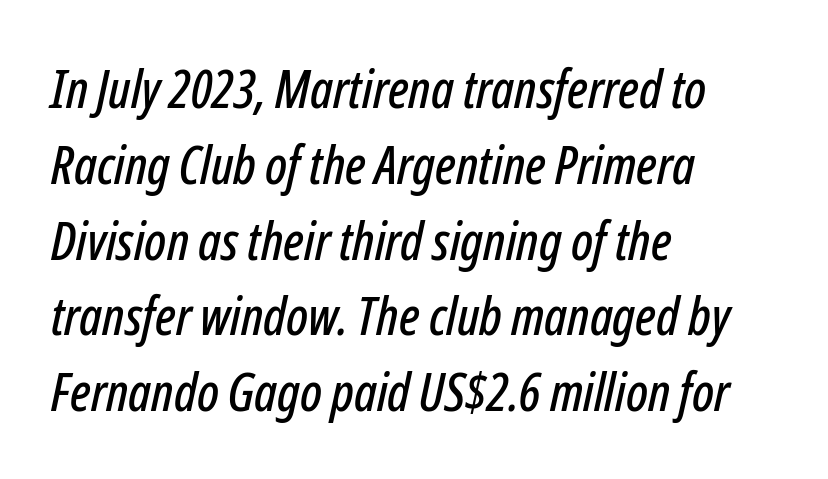
Has an underline been added? It has not. Think of a printed novel: that variable character pitch is what you see here. Italic: yes, the glyphs are oblique. How are the letters spaced? Ordinarily, with no added tracking.
